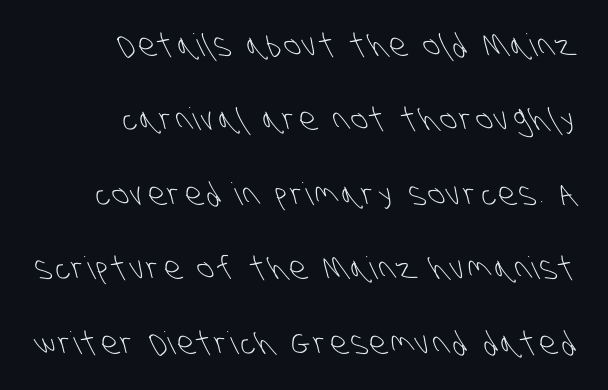
Each letter keeps its own natural width here, so spacing adapts to shape. Clear beneath every line of the passage. Weight class: somewhere from thin through regular. Examine the stroke ends and you'll find no serifs. Compared with typical paragraphs, the rows here are farther apart.
